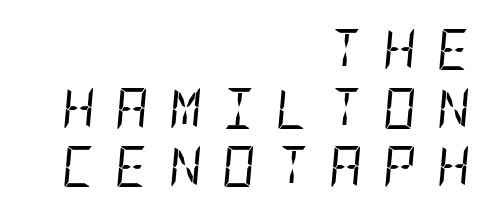
What's the leading like? Ordinary, nothing unusual. Characters follow at a spacing far wider than the type designer built in. Unmarked baselines from the first word to the last. The passage shown leans; its letterforms are oblique.
